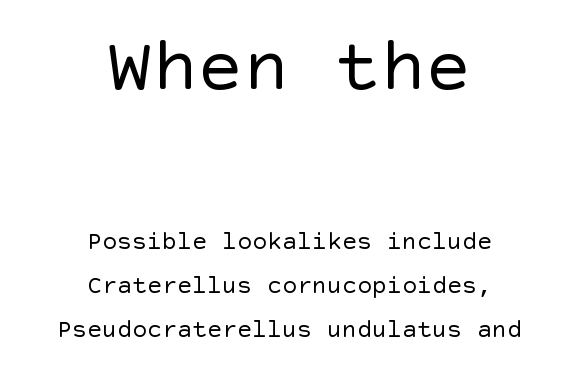
The foot of each line stays bare and open. Characters remain perfectly vertical along every line. The weight tops out at a normal text grade. A student would call this center alignment; a typographer would say set centered. Here the first block reads like a headline and the second like body copy.
